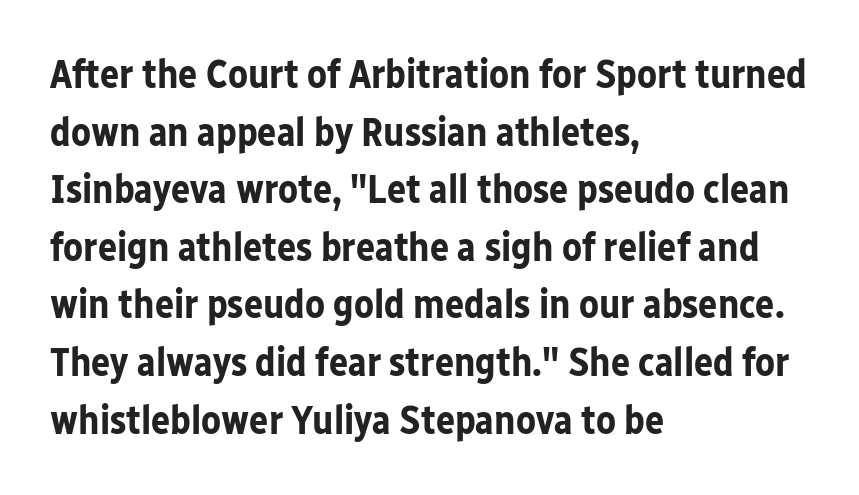
A typesetter would mark this as roman, not italic. Clear beneath every line of the passage. The rows are spaced the way most documents space them. Typeset ragged right — the left edge is the straight one. The line texture is even and compact thanks to regular tracking. Chunky letters — that's bold for sure.
